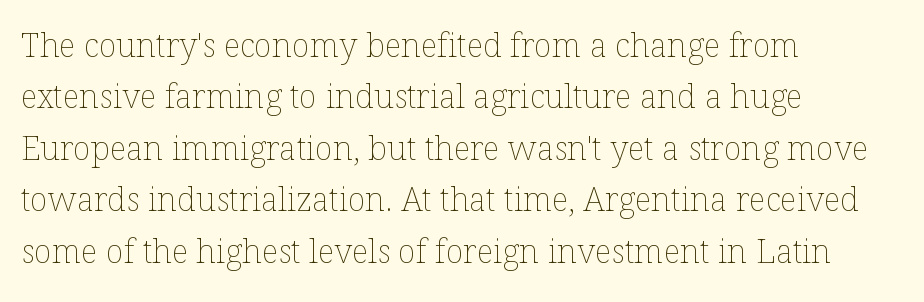
Q: Is the text bold? A: No.
Q: Is the text italic (slanted)? A: No, it is upright.
Q: Is the text underlined? A: No.
Q: How is the paragraph aligned? A: Left-aligned.
Q: Is the spacing between letters normal or unusually wide? A: Normal.
Q: Is the spacing between lines tight, normal or loose? A: Normal.
Q: Width (condensed, normal, or wide)? A: Normal.
Q: Stroke contrast? A: Low.
Q: x-height? A: Medium.
Q: Monospaced? A: No.
